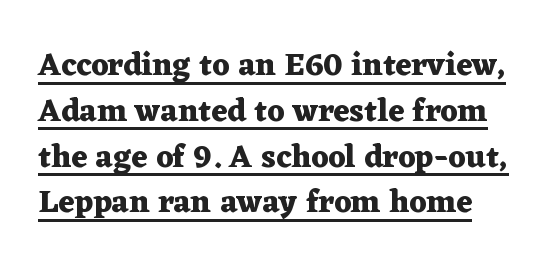
The image shows 32 px heavy, wide serif type, upright; set normal line spacing (1.43x), normal letter spacing, underlined; medium stroke contrast and a medium x-height.
